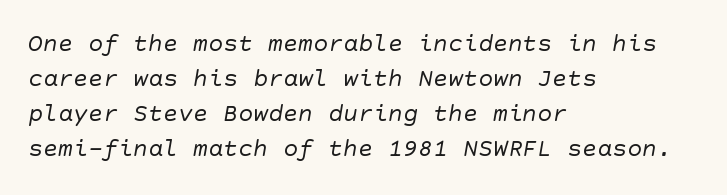
Q: Is the text bold? A: No.
Q: Is the text underlined? A: No.
Q: How is the paragraph aligned? A: Left-aligned.
Q: Is the spacing between letters normal or unusually wide? A: Normal.
Q: Is the spacing between lines tight, normal or loose? A: Normal.
